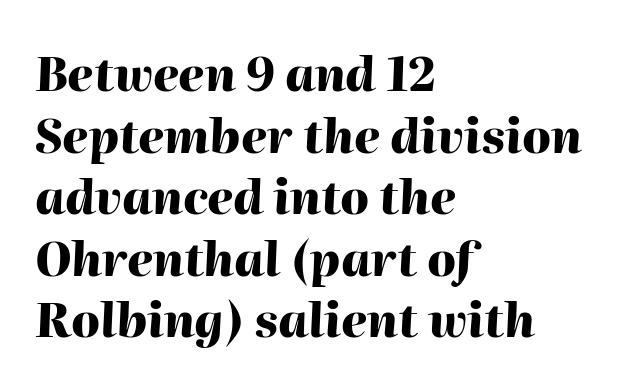
The type is set solid horizontally, with unmodified tracking. The glyphs look as if they've been sheared to an angle. Left-aligned paragraph, ragged on the right. Look at the stroke-to-counter ratio: heavy, a bold. Rows of type keep a routine distance in the vertical direction. The face used here is proportionally spaced, like ordinary book or web type.
